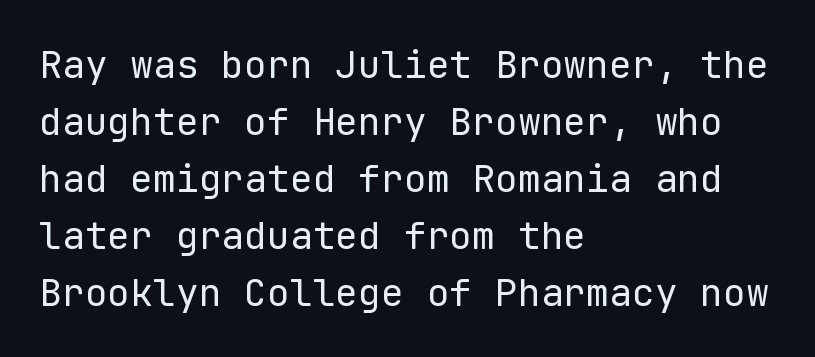
{"serif": "no", "italic": "no", "bold": "no", "weight": "regular", "width": "normal", "stroke_contrast": "low", "x_height": "medium", "monospaced": "yes", "underline": "no", "align": "left", "line_spacing": "normal", "line_spacing_ratio": 1.5, "letter_spacing": "normal", "letter_spacing_em": 0.0, "glyph_px": 38}
